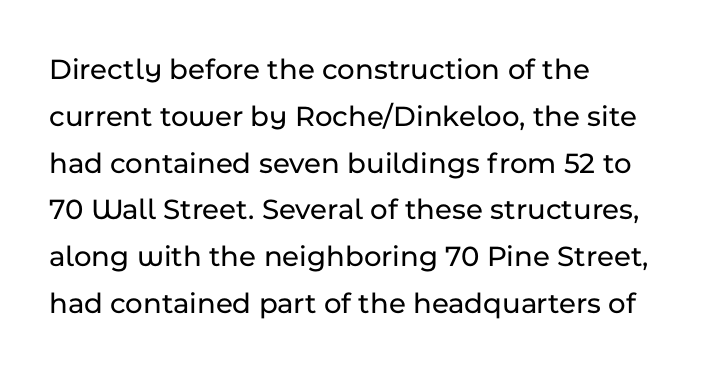
Q: Is the text italic (slanted)? A: No, it is upright.
Q: Is the typeface a serif or a sans-serif typeface? A: Sans-serif.
Q: Is the text underlined? A: No.
Q: How is the paragraph aligned? A: Left-aligned.
Q: Is the spacing between letters normal or unusually wide? A: Normal.
Q: Is the spacing between lines tight, normal or loose? A: Normal.
Q: Width (condensed, normal, or wide)? A: Normal.
Q: Stroke contrast? A: Low.
Q: x-height? A: Medium.
Q: Monospaced? A: No.
